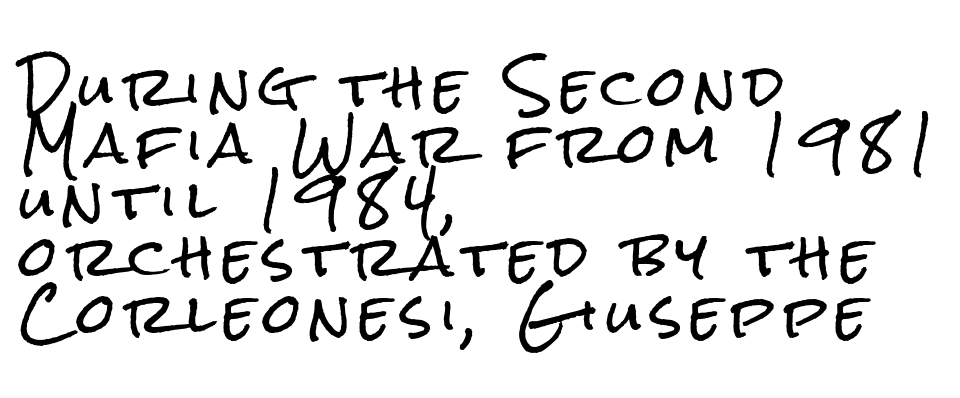
{"serif": "no", "italic": "no", "width": "condensed", "stroke_contrast": "low", "x_height": "medium", "monospaced": "no", "underline": "no", "align": "left", "line_spacing": "tight", "line_spacing_ratio": 1.03, "glyph_px": 55}
